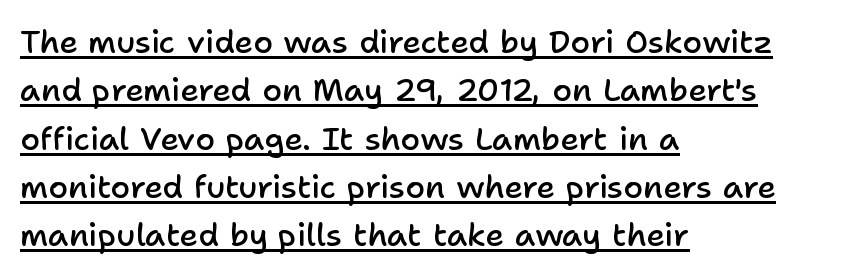
Q: Is the text bold? A: Semi-bold.
Q: Is the text italic (slanted)? A: No, it is upright.
Q: Is the typeface a serif or a sans-serif typeface? A: Sans-serif.
Q: Is the text underlined? A: Yes.
Q: How is the paragraph aligned? A: Left-aligned.
Q: Is the spacing between letters normal or unusually wide? A: Normal.
Q: Is the spacing between lines tight, normal or loose? A: Normal.
Q: Width (condensed, normal, or wide)? A: Normal.
Q: Stroke contrast? A: Low.
Q: x-height? A: Medium.
Q: Monospaced? A: No.
